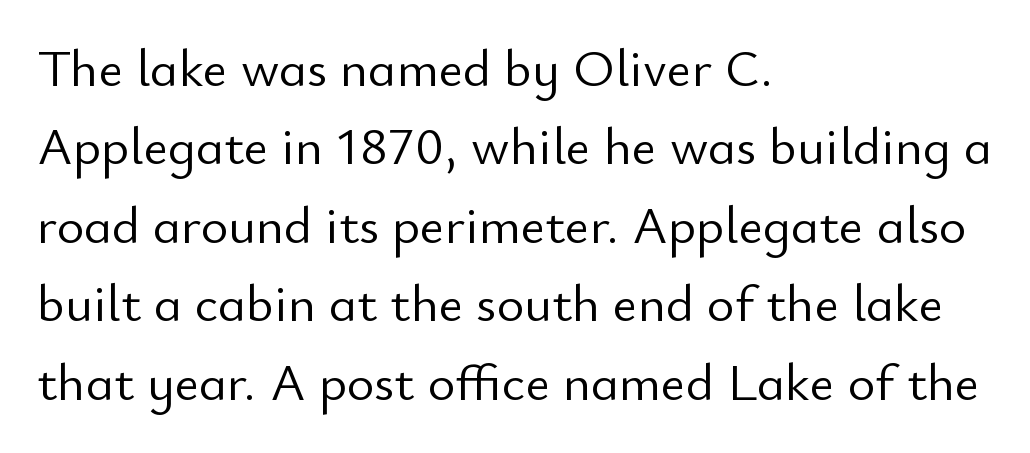
{"serif": "no", "italic": "no", "bold": "no", "weight": "light", "width": "normal", "stroke_contrast": "low", "x_height": "small", "monospaced": "no", "underline": "no", "align": "left", "line_spacing": "normal", "line_spacing_ratio": 1.48, "letter_spacing": "normal", "letter_spacing_em": 0.0, "glyph_px": 53}
